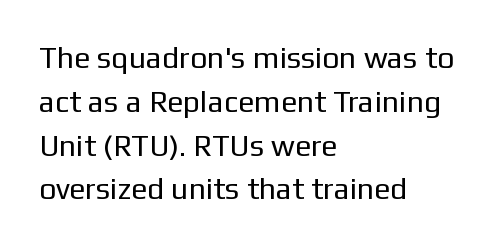
Q: Is the text bold? A: No.
Q: Is the text italic (slanted)? A: No, it is upright.
Q: Is the typeface a serif or a sans-serif typeface? A: Sans-serif.
Q: Is the text underlined? A: No.
Q: How is the paragraph aligned? A: Left-aligned.
Q: Is the spacing between letters normal or unusually wide? A: Normal.
Q: Is the spacing between lines tight, normal or loose? A: Normal.
Q: Width (condensed, normal, or wide)? A: Normal.
Q: Stroke contrast? A: Low.
Q: x-height? A: Medium.
Q: Monospaced? A: No.
